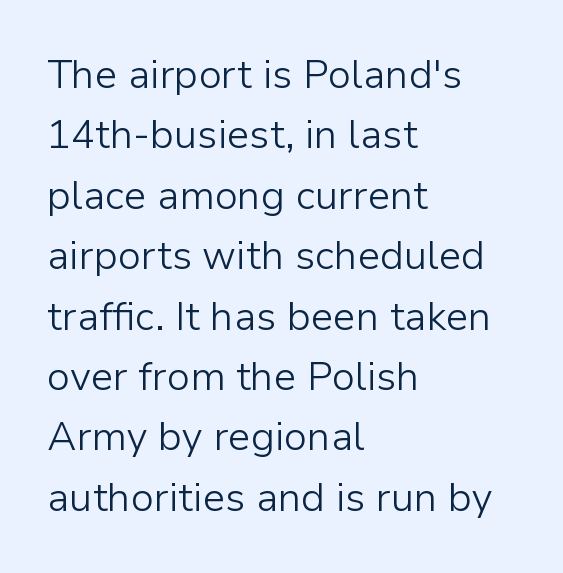
{"serif": "no", "italic": "no", "bold": "no", "weight": "light", "width": "normal", "stroke_contrast": "low", "x_height": "medium", "monospaced": "no", "underline": "no", "align": "left", "line_spacing": "normal", "line_spacing_ratio": 1.51, "letter_spacing": "normal", "letter_spacing_em": 0.0, "glyph_px": 40}
